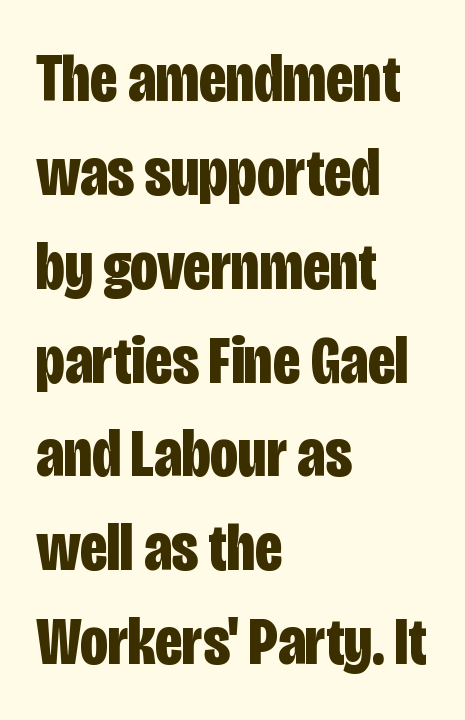
These lines are rendered in a variable-pitch font. Reading down the block, your eye returns to a fixed left position each line. The typeface chosen for these lines omits serifs. This block has exactly the height ordinary leading produces. Underline: absent.
